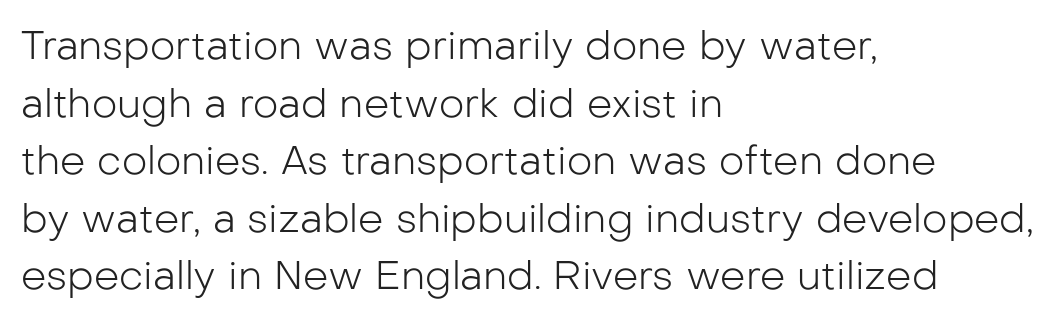
Vertically, the passage feels balanced, rows spaced as you'd expect. This is sans-serif lettering, the kind often seen on screens and signage. The letters sit at their default tracking, neither squeezed nor spread. Posture: straight, roman, zero tilt.
